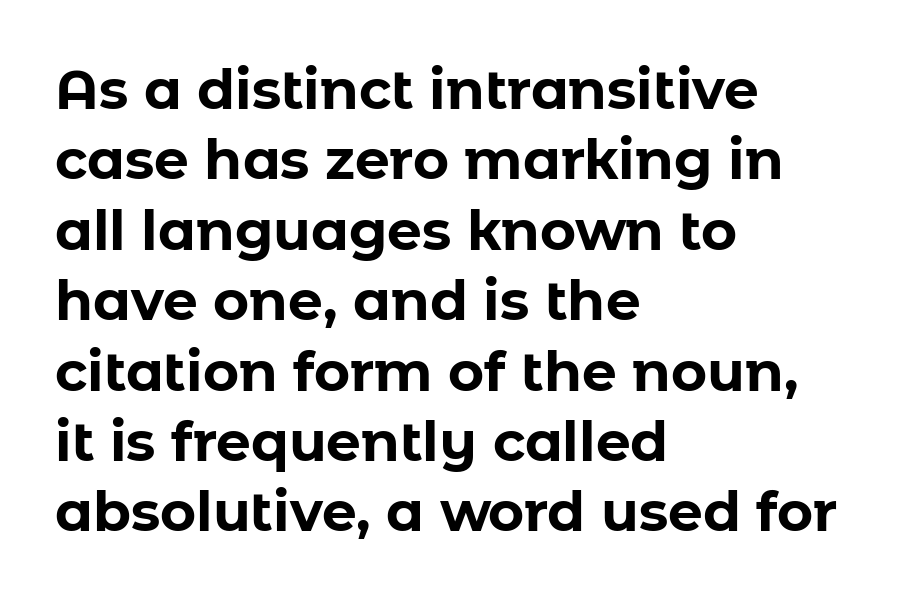
What kind of face is this? One without serifs — a sans. A bare baseline throughout the passage. The rendering keeps characters at their native spacing. Do the letters lean? They stand straight.
